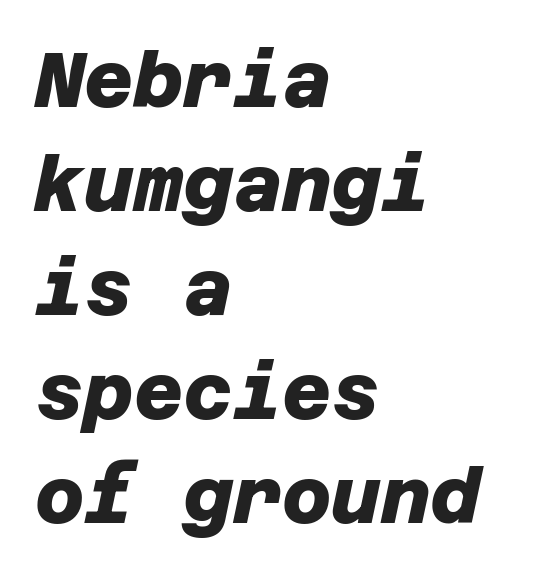
The image shows 76 px heavy sans-serif type; set left-aligned, normal line spacing (1.37x), normal letter spacing, not underlined; low stroke contrast and a large x-height.
